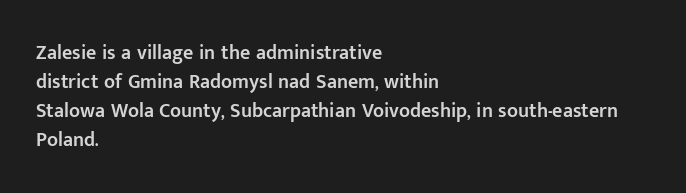
The image shows 20 px text type, upright; set left-aligned, normal line spacing (1.45x), normal letter spacing, not underlined.
